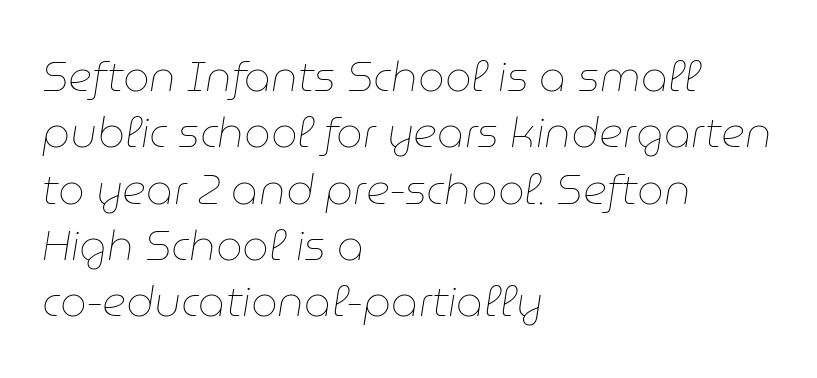
{"italic": "yes", "lean": "right", "slant_degrees": 9, "bold": "no", "weight": "thin", "width": "normal", "stroke_contrast": "low", "x_height": "medium", "monospaced": "no", "underline": "no", "align": "left", "line_spacing": "normal", "line_spacing_ratio": 1.34, "letter_spacing": "normal", "letter_spacing_em": 0.0, "glyph_px": 42}
